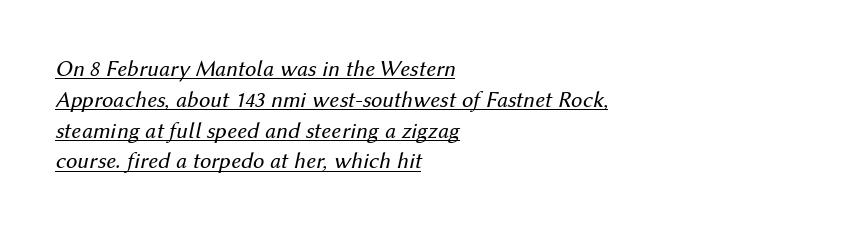
{"italic": "yes", "lean": "right", "slant_degrees": 12, "bold": "no", "underline": "yes", "align": "left", "line_spacing": "normal", "line_spacing_ratio": 1.34, "letter_spacing": "normal", "letter_spacing_em": 0.0, "glyph_px": 23}
